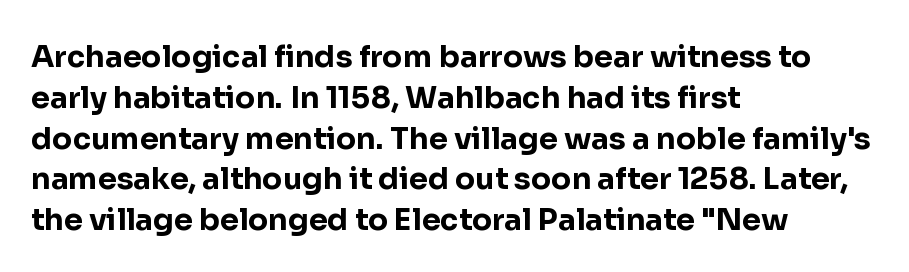
The image shows 30 px bold sans-serif type, upright; set left-aligned, normal line spacing (1.36x), normal letter spacing, not underlined; low stroke contrast and a medium x-height.
